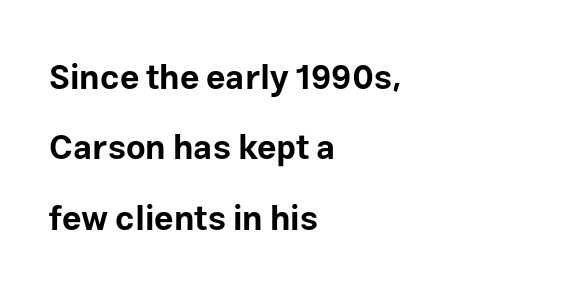
Rendered with straight, roman letterforms. The characters display no serif detailing; their extremities are plain. Observe the ordinary spacing: letters are neighbours, not strangers. Alignment: flush left.
